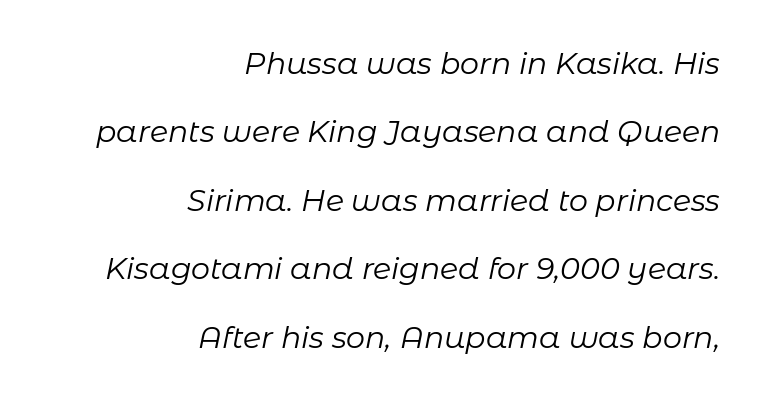
Q: Is the text bold? A: No.
Q: Is the text italic (slanted)? A: Yes, it leans right by about 11 degrees.
Q: Is the text underlined? A: No.
Q: How is the paragraph aligned? A: Right-aligned.
Q: Is the spacing between letters normal or unusually wide? A: Normal.
Q: Is the spacing between lines tight, normal or loose? A: Loose.
Q: Width (condensed, normal, or wide)? A: Normal.
Q: Stroke contrast? A: Low.
Q: x-height? A: Medium.
Q: Monospaced? A: No.
